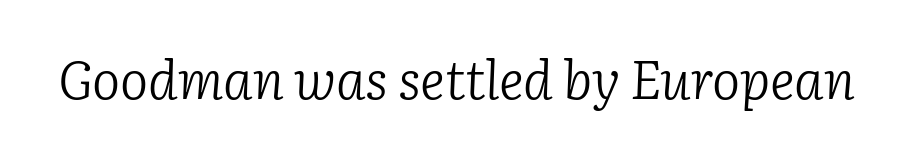
The image shows 53 px light serif type, italic (leaning right); set normal letter spacing, not underlined; low stroke contrast and a medium x-height.
